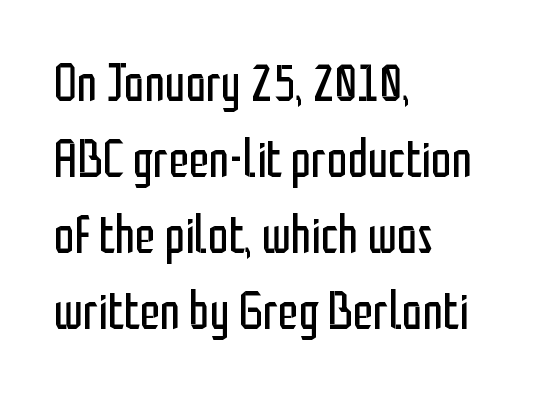
Q: Is the text bold? A: No.
Q: Is the text italic (slanted)? A: No, it is upright.
Q: Is the typeface a serif or a sans-serif typeface? A: Sans-serif.
Q: Is the text underlined? A: No.
Q: How is the paragraph aligned? A: Left-aligned.
Q: Is the spacing between letters normal or unusually wide? A: Normal.
Q: Is the spacing between lines tight, normal or loose? A: Normal.
Q: Width (condensed, normal, or wide)? A: Condensed.
Q: Stroke contrast? A: Low.
Q: x-height? A: Medium.
Q: Monospaced? A: No.
